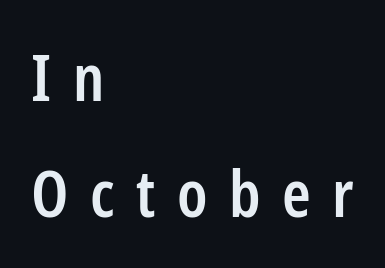
{"serif": "no", "italic": "no", "bold": "semi", "weight": "semibold", "width": "condensed", "stroke_contrast": "low", "x_height": "medium", "monospaced": "no", "underline": "no", "align": "left", "line_spacing_ratio": 1.78, "letter_spacing": "wide", "letter_spacing_em": 0.33, "glyph_px": 65}
